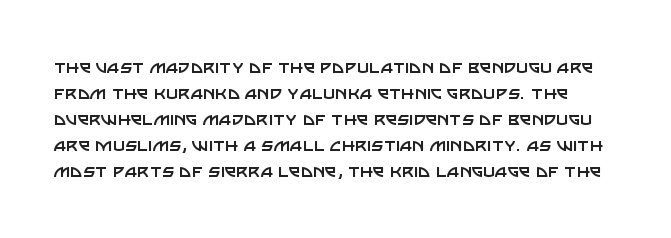
Q: Is the text bold? A: No.
Q: Is the text italic (slanted)? A: No, it is upright.
Q: Is the text underlined? A: No.
Q: Is the spacing between letters normal or unusually wide? A: Normal.
